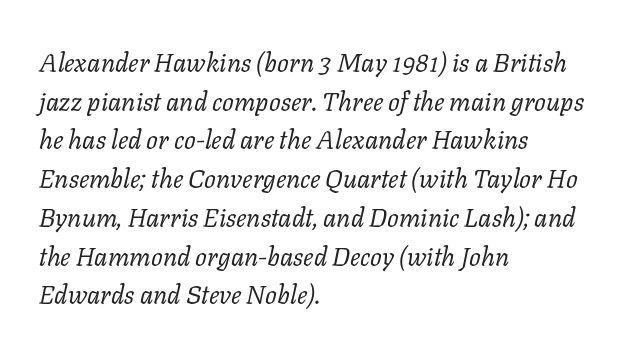
Stem width sits at or under what a default text font uses. Characters are canted at an angle relative to the baseline's perpendicular. No word sits above an underline. Whoever set this chose a conventional vertical rhythm.
